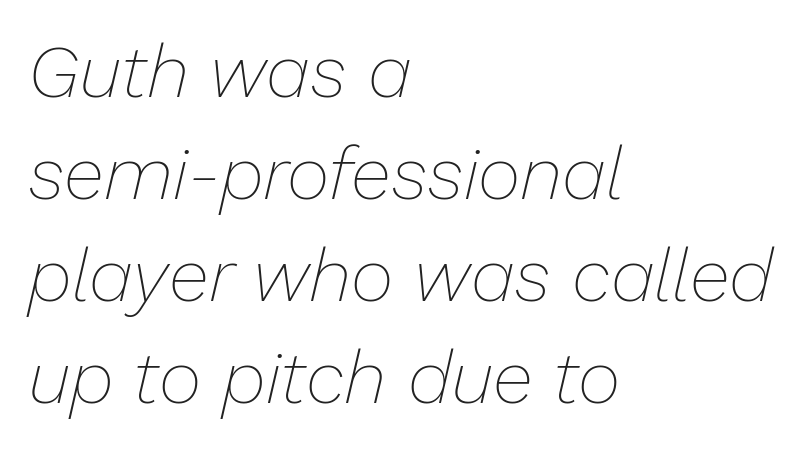
{"italic": "yes", "lean": "right", "slant_degrees": 13, "bold": "no", "weight": "thin", "width": "normal", "stroke_contrast": "low", "x_height": "medium", "monospaced": "no", "underline": "no", "align": "left", "line_spacing": "normal", "line_spacing_ratio": 1.38, "letter_spacing": "normal", "letter_spacing_em": 0.0, "glyph_px": 74}
